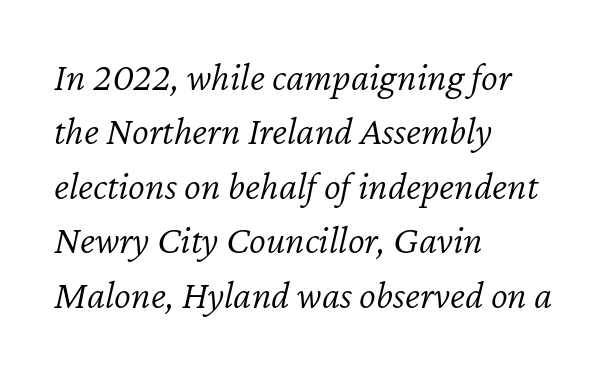
Q: Is the text bold? A: No.
Q: Is the text italic (slanted)? A: Yes, it leans right by about 12 degrees.
Q: Is the text underlined? A: No.
Q: How is the paragraph aligned? A: Left-aligned.
Q: Is the spacing between letters normal or unusually wide? A: Normal.
Q: Is the spacing between lines tight, normal or loose? A: Normal.
Q: Width (condensed, normal, or wide)? A: Normal.
Q: Stroke contrast? A: Low.
Q: x-height? A: Medium.
Q: Monospaced? A: No.
